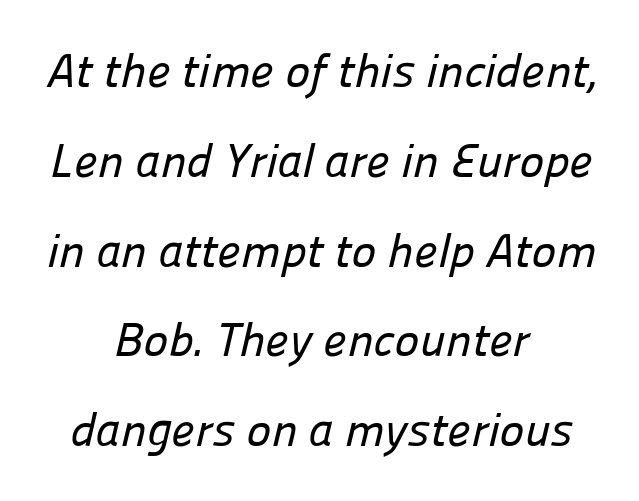
The image shows 47 px sans-serif type; set centered, loose line spacing (1.91x), normal letter spacing, not underlined; low stroke contrast and a medium x-height.
